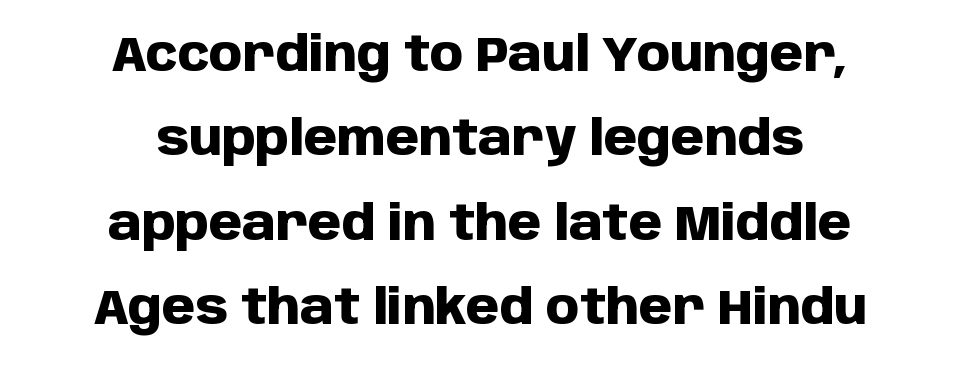
{"serif": "no", "italic": "no", "bold": "yes", "weight": "heavy", "width": "normal", "stroke_contrast": "low", "x_height": "large", "monospaced": "no", "underline": "no", "align": "center", "line_spacing_ratio": 1.76, "letter_spacing": "normal", "letter_spacing_em": 0.0, "glyph_px": 48}
